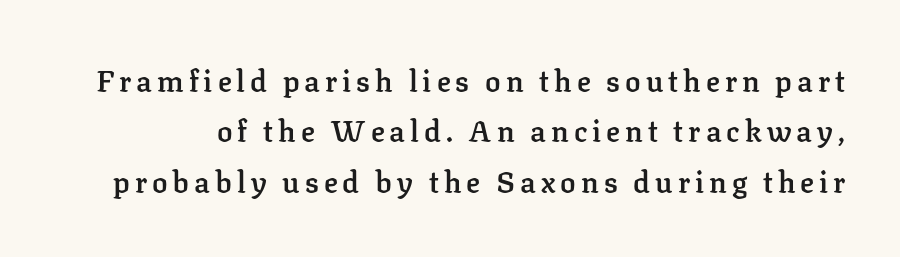
Q: Is the text bold? A: Semi-bold.
Q: Is the text italic (slanted)? A: No, it is upright.
Q: Is the typeface a serif or a sans-serif typeface? A: Serif.
Q: Is the text underlined? A: No.
Q: Width (condensed, normal, or wide)? A: Normal.
Q: Stroke contrast? A: Low.
Q: x-height? A: Medium.
Q: Monospaced? A: No.
